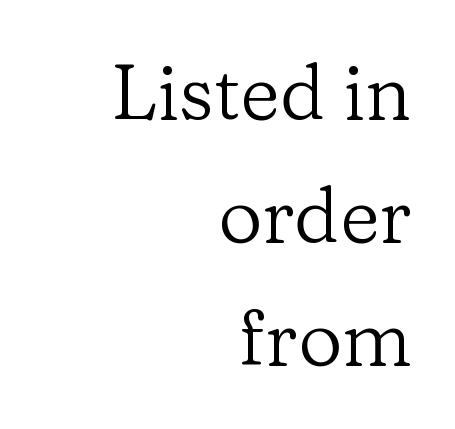
{"serif": "yes", "italic": "no", "bold": "no", "weight": "regular", "width": "normal", "stroke_contrast": "low", "x_height": "medium", "monospaced": "no", "underline": "no", "align": "right", "line_spacing": "normal", "line_spacing_ratio": 1.6, "letter_spacing": "normal", "letter_spacing_em": 0.0, "glyph_px": 77}
